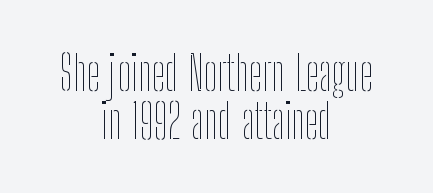
Is there much room between lines? No — they nearly touch. Horizontally, the lines are justified to the midpoint only. Posture: upright roman. Observe the ordinary spacing: letters are neighbours, not strangers. On a weight scale, this lands at 450 or below.
